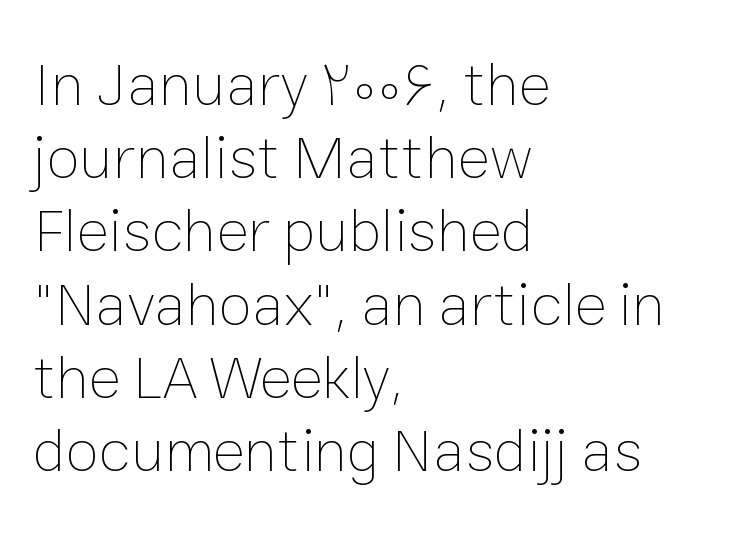
The passage shown is not underscored anywhere. No extra tracking has been applied to these lines. These lines are rendered in a variable-pitch font. Heft: none added — not bold. A classic flush-left, rag-right setting is used for this passage.
